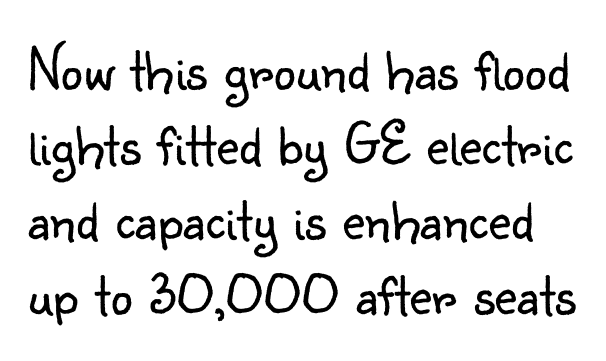
In terms of letterspacing, this is plain default setting. You could not count columns in this text — the font is proportionally spaced. The zone under the glyphs is completely vacant. The specimen reads as upright at a glance.
